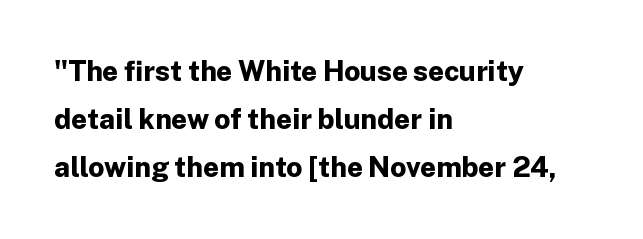
{"serif": "no", "italic": "no", "bold": "yes", "weight": "bold", "width": "normal", "stroke_contrast": "low", "x_height": "medium", "monospaced": "no", "underline": "no", "align": "left", "line_spacing_ratio": 1.72, "letter_spacing": "normal", "letter_spacing_em": 0.0, "glyph_px": 28}
